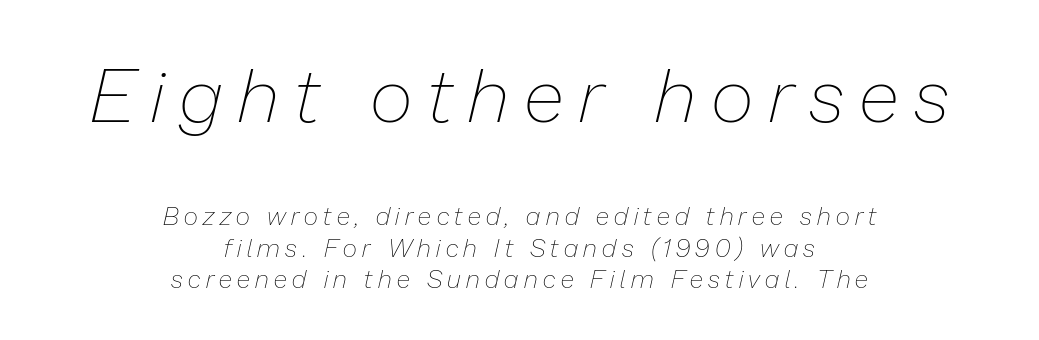
Words appear elongated and porous because spacing is wide. The rendering uses a moderate line-height, typical for paragraphs. These lines are rendered in a variable-pitch font. Glance below the letters and you will spot only blank space.
